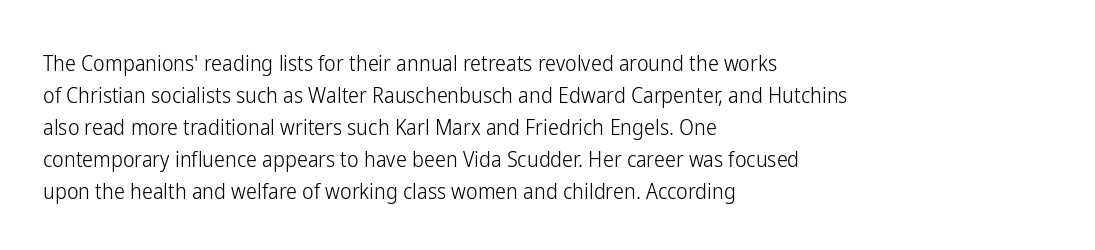
The image shows 22 px text type, upright; set left-aligned, normal line spacing (1.45x), normal letter spacing, not underlined.
